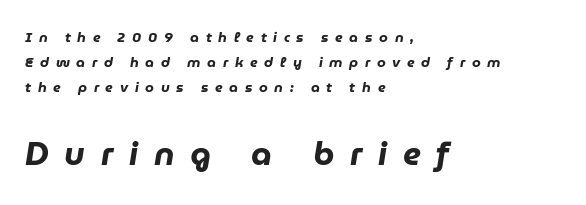
Q: Is the text bold? A: Yes.
Q: Is the text italic (slanted)? A: Yes, it leans right by about 9 degrees.
Q: Is the text underlined? A: No.
Q: How is the paragraph aligned? A: Left-aligned.
Q: Is the spacing between letters normal or unusually wide? A: Unusually wide.
Q: Which block of text is set in a larger size, the first (top) or the second (bottom)? A: The second (bottom) one.
Q: Width (condensed, normal, or wide)? A: Normal.
Q: Stroke contrast? A: Low.
Q: x-height? A: Medium.
Q: Monospaced? A: No.
